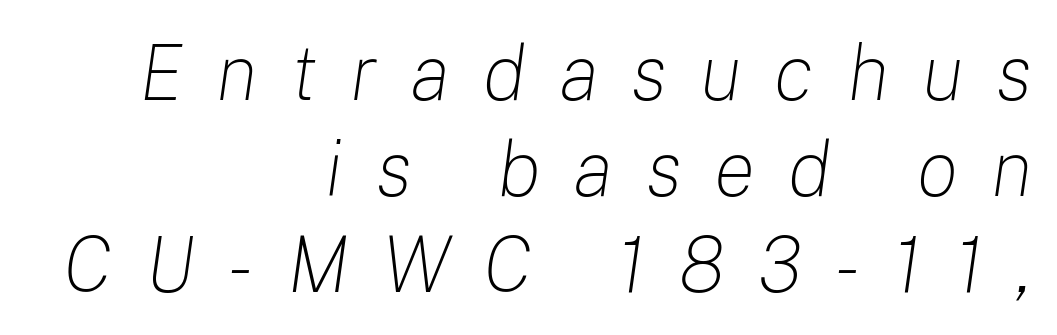
{"italic": "yes", "lean": "right", "slant_degrees": 8, "bold": "no", "weight": "light", "width": "normal", "stroke_contrast": "low", "x_height": "medium", "monospaced": "no", "underline": "no", "align": "right", "line_spacing_ratio": 1.23, "letter_spacing": "wide", "letter_spacing_em": 0.42, "glyph_px": 78}
